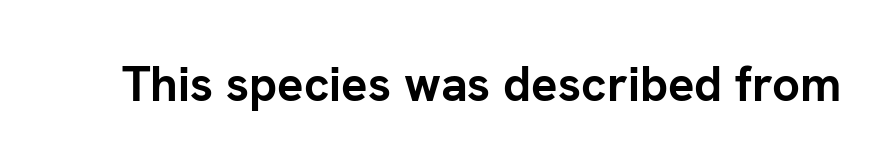
Here the glyphs are tracked normally, forming tight word shapes. Only glyphs here, with clear space below each row. Does the weight exceed regular? Yes, all the way to bold. Font category for this specimen: sans-serif. You could not count columns in this text — the font is proportionally spaced. Upright lettering throughout.
